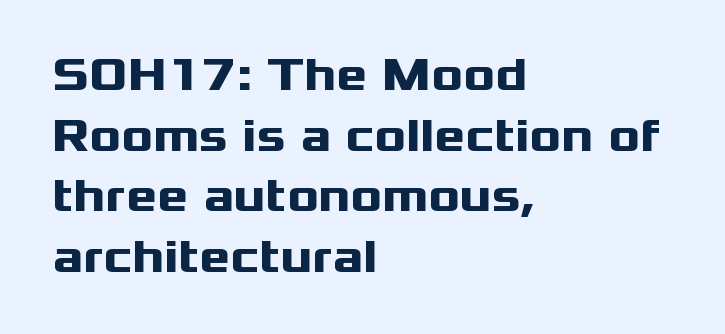
{"serif": "no", "italic": "no", "bold": "yes", "weight": "heavy", "width": "wide", "stroke_contrast": "medium", "x_height": "medium", "monospaced": "no", "underline": "no", "align": "left", "line_spacing": "normal", "line_spacing_ratio": 1.29, "letter_spacing": "normal", "letter_spacing_em": 0.0, "glyph_px": 47}
